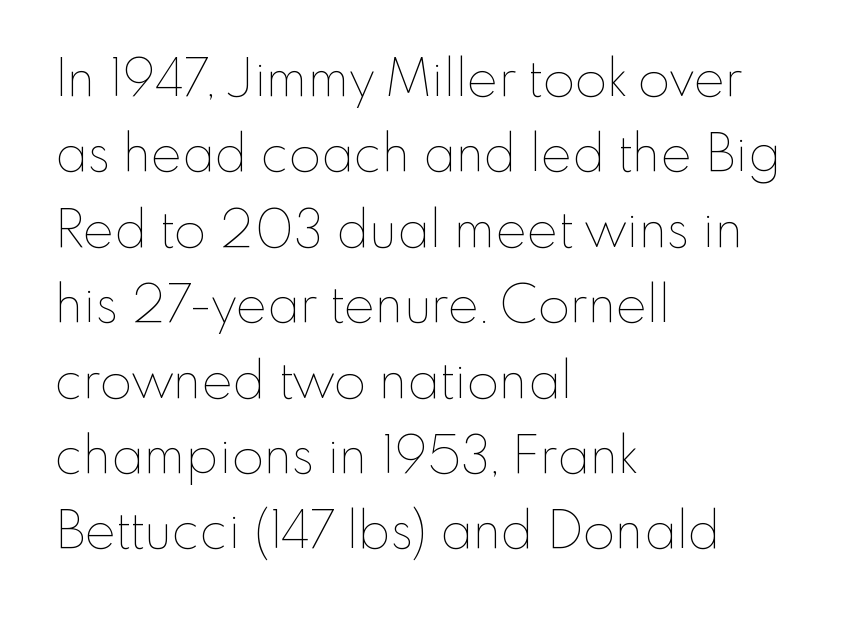
Q: Is the text bold? A: No.
Q: Is the text italic (slanted)? A: No, it is upright.
Q: Is the text underlined? A: No.
Q: How is the paragraph aligned? A: Left-aligned.
Q: Is the spacing between letters normal or unusually wide? A: Normal.
Q: Is the spacing between lines tight, normal or loose? A: Normal.
Q: Width (condensed, normal, or wide)? A: Normal.
Q: Stroke contrast? A: Low.
Q: x-height? A: Small.
Q: Monospaced? A: No.
